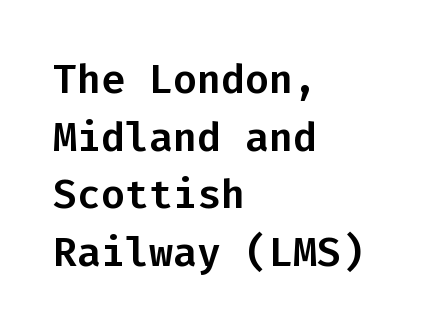
Descenders hang freely into open space. Horizontal bands of white between lines are of average thickness. Monospaced: the letters line up in strict vertical columns. Compared with typical body copy, the letter spacing here is the same. The glyphs in this specimen are sans serif.
